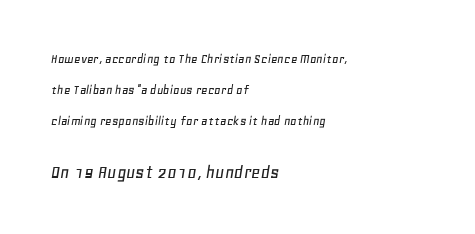
Students, observe: this is what heavily led, spacious text looks like. Horizontal alignment here is leftward, the default for most running prose. The gap between lines stays unmarked. The type is set solid horizontally, with unmodified tracking. Rendered with sloped, italic letterforms.
